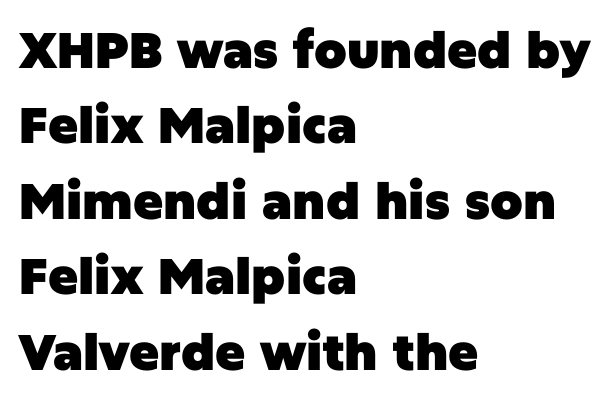
Q: Is the text bold? A: Yes.
Q: Is the text italic (slanted)? A: No, it is upright.
Q: Is the typeface a serif or a sans-serif typeface? A: Sans-serif.
Q: Is the text underlined? A: No.
Q: How is the paragraph aligned? A: Left-aligned.
Q: Is the spacing between letters normal or unusually wide? A: Normal.
Q: Is the spacing between lines tight, normal or loose? A: Normal.
Q: Width (condensed, normal, or wide)? A: Normal.
Q: Stroke contrast? A: Low.
Q: x-height? A: Large.
Q: Monospaced? A: No.
